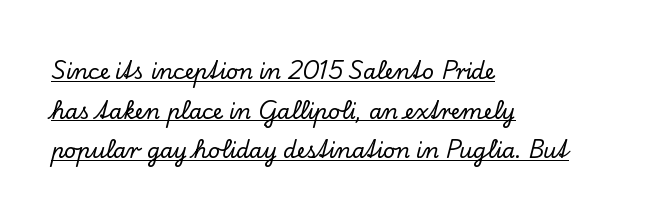
Horizontal alignment here is leftward, the default for most running prose. Has an underline been added? It has. Default kerning and tracking; the words read as compact shapes.
